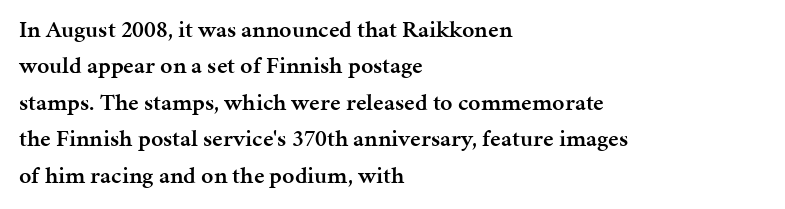
The image shows 24 px text type, upright; set left-aligned, normal line spacing (1.52x), normal letter spacing, not underlined.
